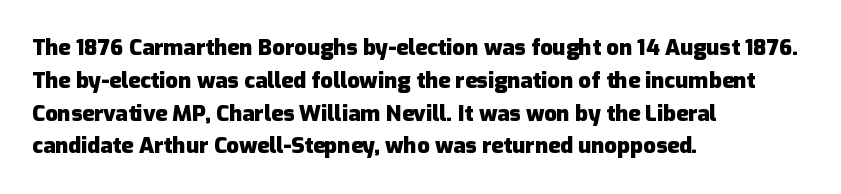
Q: Is the text bold? A: Yes.
Q: Is the text italic (slanted)? A: No, it is upright.
Q: Is the text underlined? A: No.
Q: How is the paragraph aligned? A: Left-aligned.
Q: Is the spacing between letters normal or unusually wide? A: Normal.
Q: Is the spacing between lines tight, normal or loose? A: Normal.
